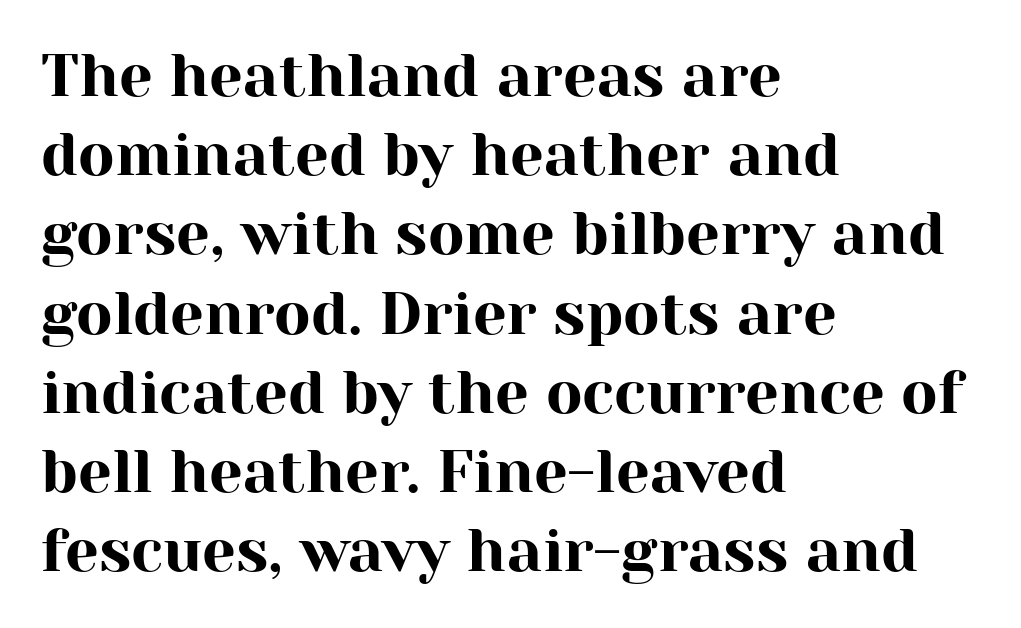
Q: Is the text italic (slanted)? A: No, it is upright.
Q: Is the typeface a serif or a sans-serif typeface? A: Serif.
Q: Is the text underlined? A: No.
Q: How is the paragraph aligned? A: Left-aligned.
Q: Is the spacing between letters normal or unusually wide? A: Normal.
Q: Is the spacing between lines tight, normal or loose? A: Normal.
Q: Width (condensed, normal, or wide)? A: Normal.
Q: Stroke contrast? A: High.
Q: x-height? A: Medium.
Q: Monospaced? A: No.
